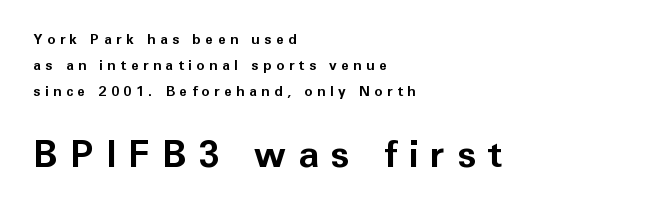
The words here are not underlined. The compositor pushed each line to the left boundary. Spacing verdict: proportional, widths tailored to each character. The rendering shows plain stroke endings on the letterforms — a sans-serif design. Plenty of ink on the page — the face is bold.
